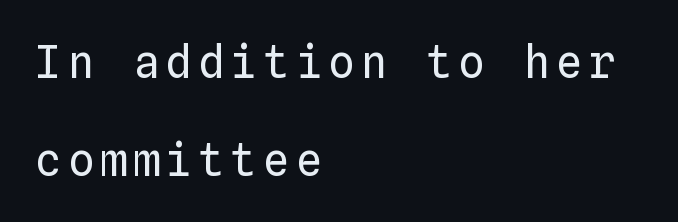
{"italic": "no", "bold": "no", "weight": "regular", "width": "normal", "stroke_contrast": "low", "x_height": "medium", "monospaced": "yes", "underline": "no", "align": "left", "line_spacing": "loose", "line_spacing_ratio": 2.22, "glyph_px": 44}
